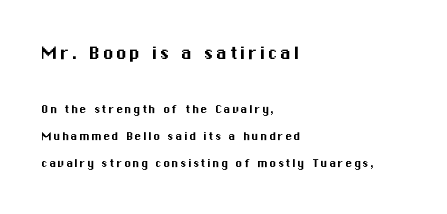
Q: Is the text italic (slanted)? A: No, it is upright.
Q: Is the text underlined? A: No.
Q: How is the paragraph aligned? A: Left-aligned.
Q: Is the spacing between lines tight, normal or loose? A: Loose.
Q: Which block of text is set in a larger size, the first (top) or the second (bottom)? A: The first (top) one.
